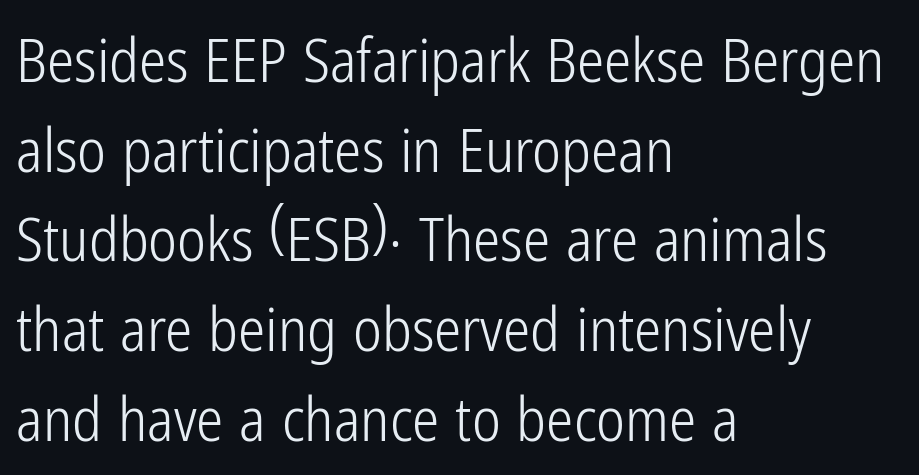
The image shows 61 px light, condensed sans-serif type, upright; set left-aligned, normal line spacing (1.47x), normal letter spacing, not underlined; low stroke contrast and a medium x-height.
